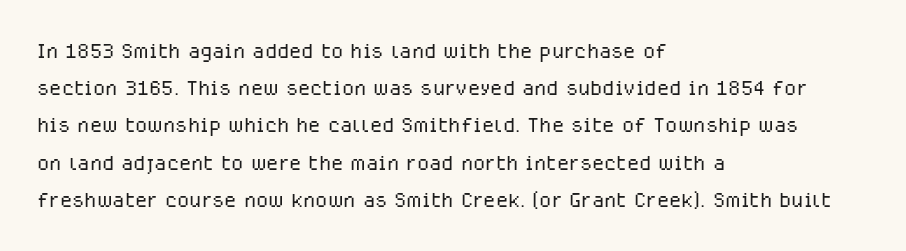
Q: Is the text bold? A: No.
Q: Is the text italic (slanted)? A: No, it is upright.
Q: Is the typeface a serif or a sans-serif typeface? A: Sans-serif.
Q: Is the text underlined? A: No.
Q: How is the paragraph aligned? A: Left-aligned.
Q: Is the spacing between letters normal or unusually wide? A: Normal.
Q: Is the spacing between lines tight, normal or loose? A: Normal.
Q: Width (condensed, normal, or wide)? A: Normal.
Q: Stroke contrast? A: Low.
Q: x-height? A: Medium.
Q: Monospaced? A: No.
